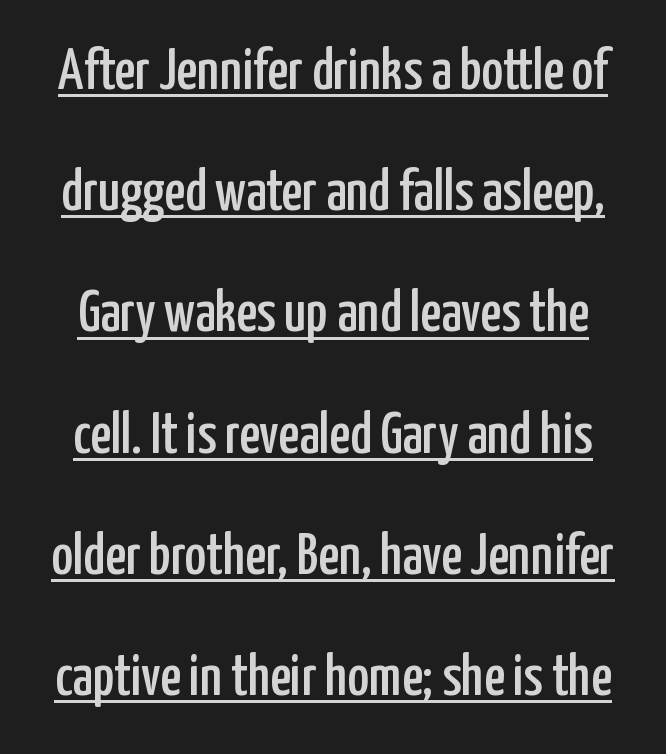
What decoration does the sample have? An underline. This sample has the flowing, uneven cadence of proportional lettering. Look at the bottom of the vertical strokes: they stop flat, with no serifs. Compared with typical paragraphs, the rows here are farther apart. A typesetter would call this zero additional tracking. The lettering stays uniformly vertical, giving the passage a roman look.
